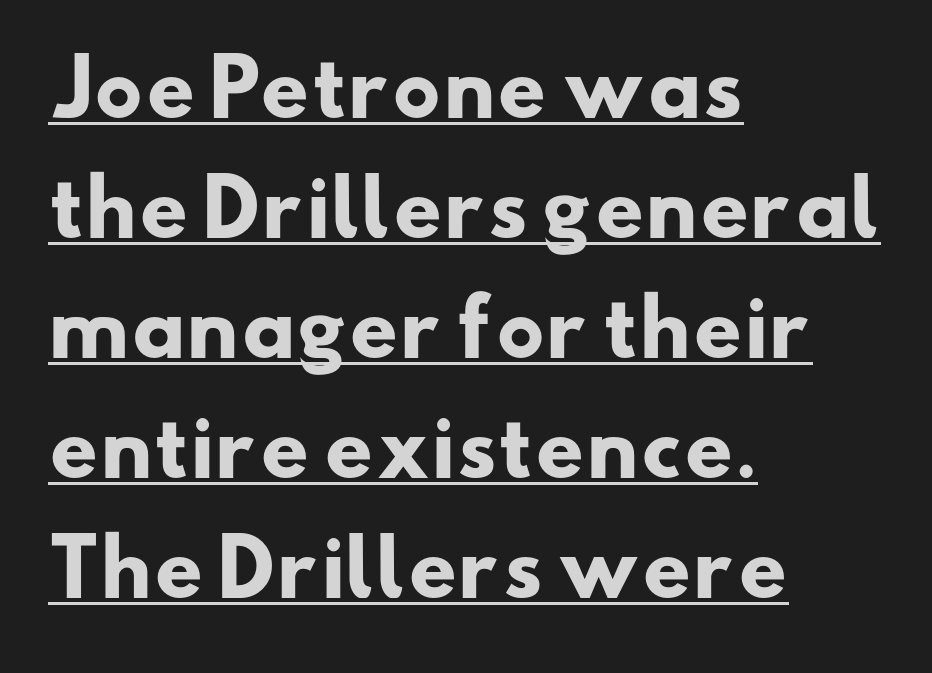
Descenders here cross a horizontal rule under the line. A classic flush-left, rag-right setting is used for this passage. This sample uses a sans-serif face. This sample keeps an unexceptional amount of space between lines. Spacing verdict: proportional, widths tailored to each character.
